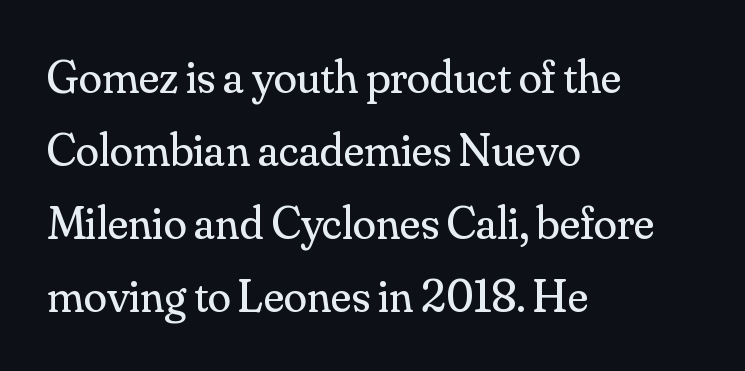
{"serif": "yes", "italic": "no", "bold": "no", "weight": "regular", "width": "normal", "stroke_contrast": "medium", "x_height": "small", "monospaced": "no", "underline": "no", "align": "left", "line_spacing": "normal", "line_spacing_ratio": 1.55, "letter_spacing": "normal", "letter_spacing_em": 0.0, "glyph_px": 47}
